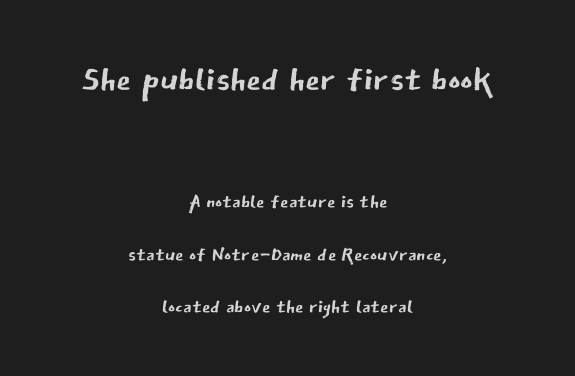
The image shows 48 px regular-weight sans-serif type, upright; set centered, loose line spacing (1.95x), normal letter spacing, not underlined; the first (top) block is 1.78x larger; low stroke contrast and a medium x-height.
